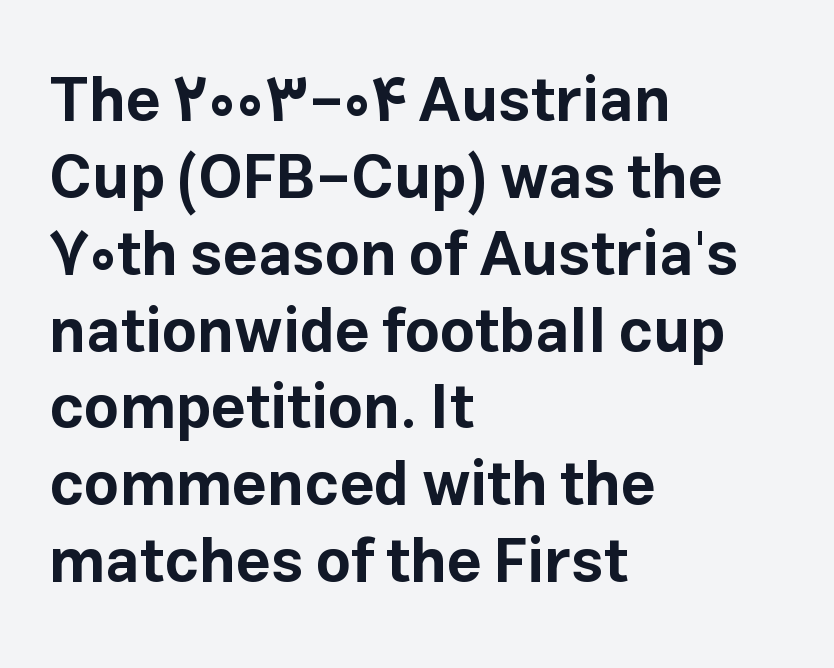
The image shows 61 px bold sans-serif type, upright; set left-aligned, normal line spacing (1.26x), normal letter spacing, not underlined; low stroke contrast and a medium x-height.
